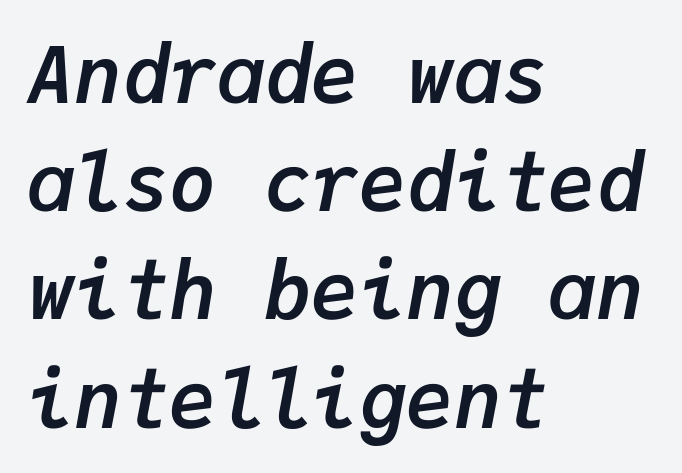
Q: Is the text bold? A: Yes.
Q: Is the text italic (slanted)? A: Yes, it leans right by about 9 degrees.
Q: Is the text underlined? A: No.
Q: How is the paragraph aligned? A: Left-aligned.
Q: Is the spacing between letters normal or unusually wide? A: Normal.
Q: Is the spacing between lines tight, normal or loose? A: Normal.
Q: Width (condensed, normal, or wide)? A: Normal.
Q: Stroke contrast? A: Low.
Q: x-height? A: Medium.
Q: Monospaced? A: Yes.
